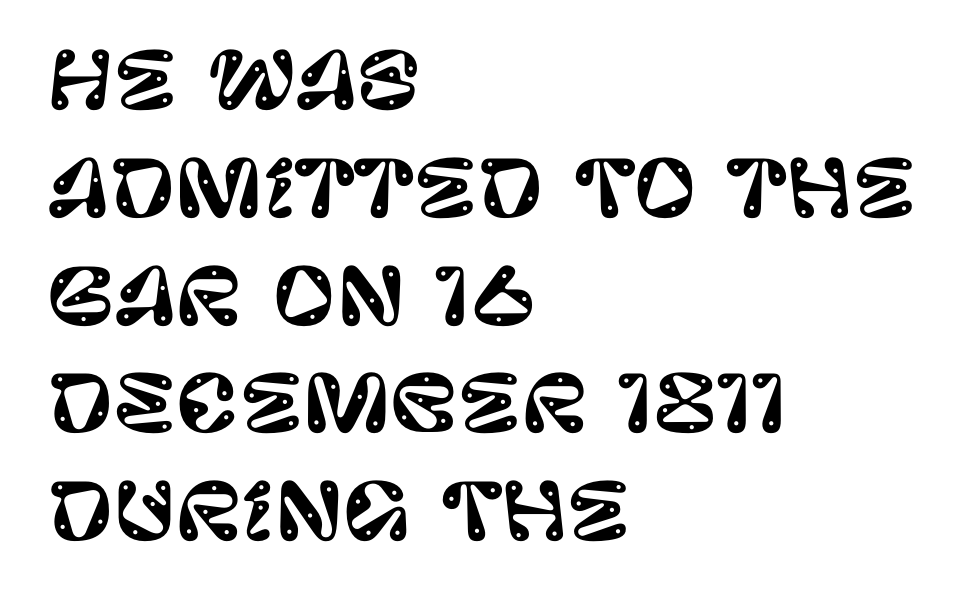
Q: Is the text italic (slanted)? A: Yes.
Q: Is the typeface a serif or a sans-serif typeface? A: Sans-serif.
Q: Is the text underlined? A: No.
Q: How is the paragraph aligned? A: Left-aligned.
Q: Is the spacing between letters normal or unusually wide? A: Normal.
Q: Is the spacing between lines tight, normal or loose? A: Normal.
Q: Width (condensed, normal, or wide)? A: Normal.
Q: Stroke contrast? A: Low.
Q: x-height? A: Large.
Q: Monospaced? A: No.
